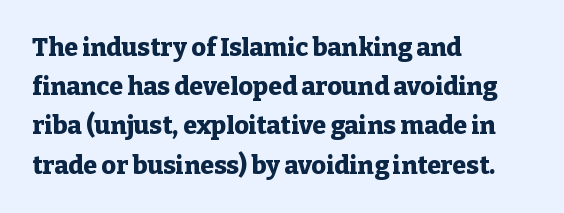
The image shows 25 px bold type, upright; set left-aligned, normal line spacing (1.57x), normal letter spacing, not underlined.
